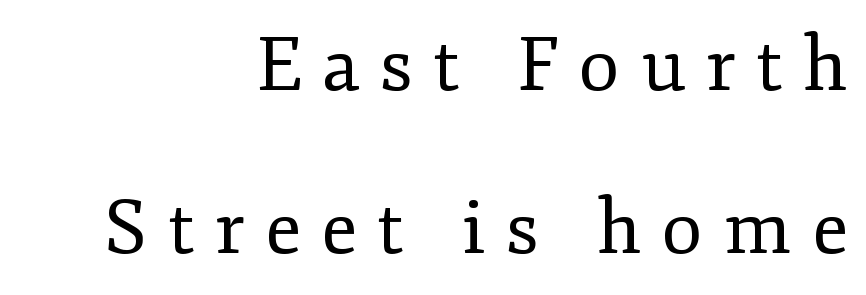
Each word looks stretched out because of the extra space between its letters. Every stem runs plumb, perpendicular to the baseline. Looks like regular typesetting: each glyph gets only the width it needs. A student would call this right alignment; a typographer would say flush right, rag left.
